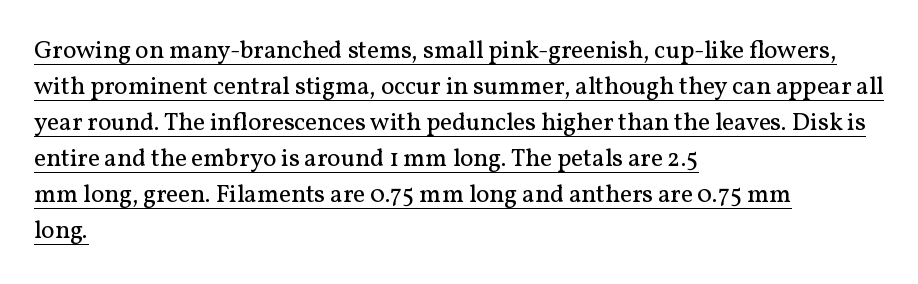
Q: Is the text bold? A: No.
Q: Is the text italic (slanted)? A: No, it is upright.
Q: Is the text underlined? A: Yes.
Q: How is the paragraph aligned? A: Left-aligned.
Q: Is the spacing between letters normal or unusually wide? A: Normal.
Q: Is the spacing between lines tight, normal or loose? A: Normal.
